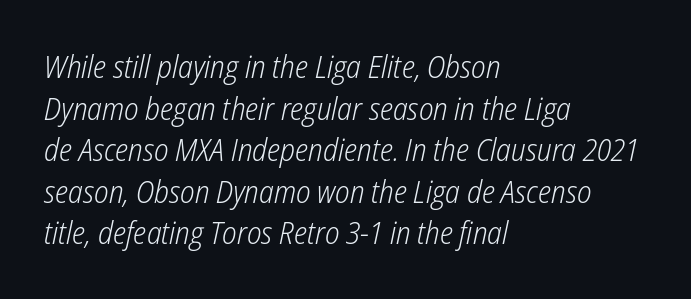
Q: Is the text bold? A: No.
Q: Is the text italic (slanted)? A: Yes, it leans right by about 12 degrees.
Q: Is the text underlined? A: No.
Q: How is the paragraph aligned? A: Left-aligned.
Q: Is the spacing between letters normal or unusually wide? A: Normal.
Q: Is the spacing between lines tight, normal or loose? A: Normal.
Q: Width (condensed, normal, or wide)? A: Condensed.
Q: Stroke contrast? A: Low.
Q: x-height? A: Medium.
Q: Monospaced? A: No.
